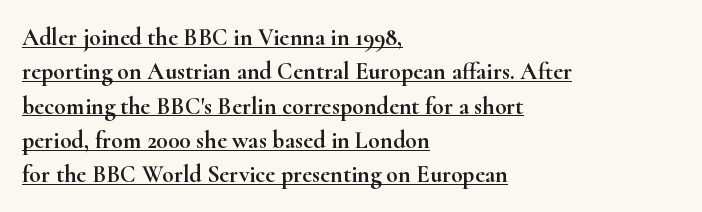
Q: Is the text italic (slanted)? A: No, it is upright.
Q: Is the text underlined? A: Yes.
Q: How is the paragraph aligned? A: Left-aligned.
Q: Is the spacing between letters normal or unusually wide? A: Normal.
Q: Is the spacing between lines tight, normal or loose? A: Normal.
